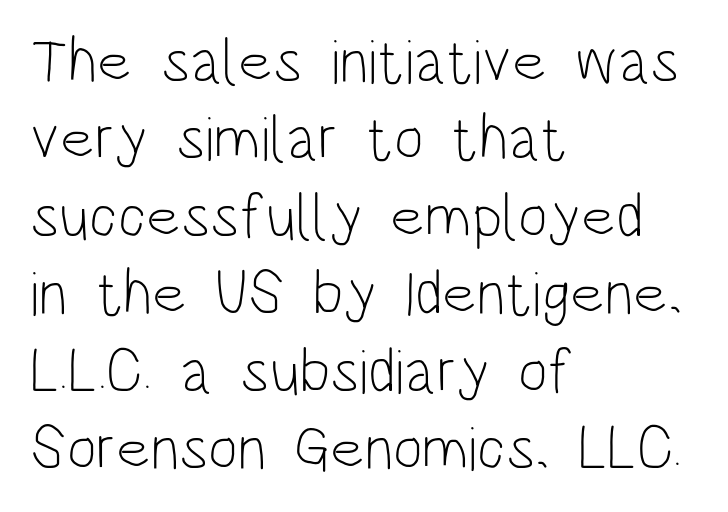
The image shows 63 px light, condensed sans-serif type, upright; set left-aligned, line spacing 1.23x, normal letter spacing, not underlined; low stroke contrast and a large x-height.
